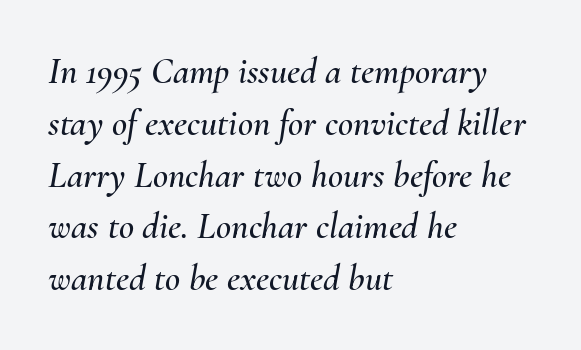
The image shows 37 px text type, italic (leaning right); set left-aligned, normal line spacing (1.4x), normal letter spacing, not underlined; medium stroke contrast and a small x-height.
